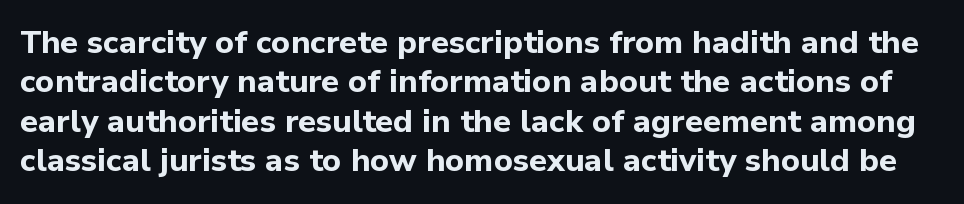
{"serif": "no", "italic": "no", "bold": "yes", "weight": "bold", "width": "normal", "stroke_contrast": "low", "x_height": "medium", "monospaced": "no", "underline": "no", "line_spacing_ratio": 1.23, "letter_spacing": "normal", "letter_spacing_em": 0.0, "glyph_px": 32}
